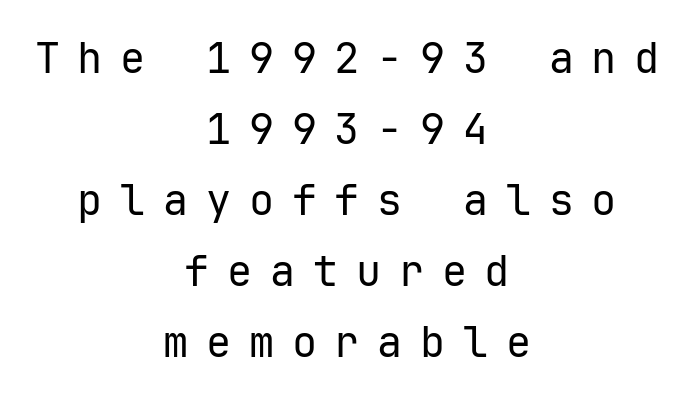
The image shows 42 px regular-weight sans-serif type, upright, monospaced; set centered, normal line spacing (1.69x), unusually wide letter spacing (+0.42 em), not underlined; low stroke contrast and a medium x-height.
